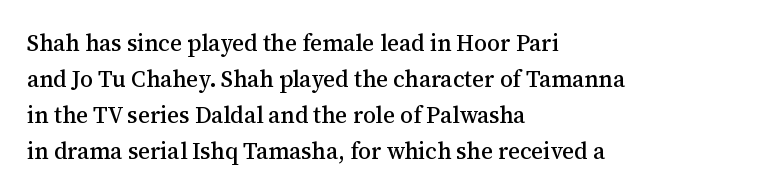
Q: Is the text italic (slanted)? A: No, it is upright.
Q: Is the text underlined? A: No.
Q: How is the paragraph aligned? A: Left-aligned.
Q: Is the spacing between letters normal or unusually wide? A: Normal.
Q: Is the spacing between lines tight, normal or loose? A: Normal.
